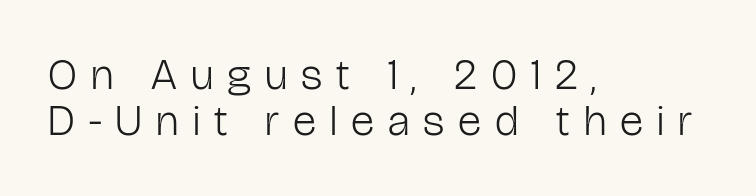
The baseline area is clear. The lines are quadded left. Here the glyphs are tracked loosely, breaking word shapes into spaced letters. The face used here is a sans, in the tradition of grotesques and geometrics.
